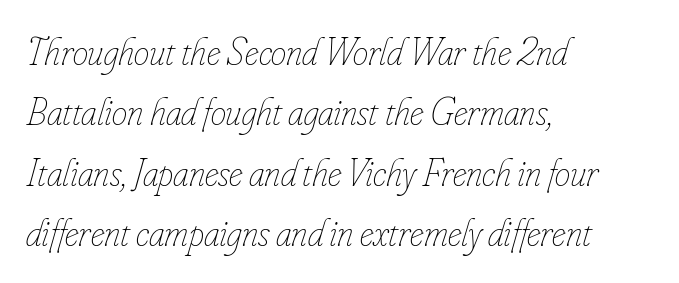
Slanted lettering throughout. Vertical spacing — default. In CSS terms this would be text-align: left. Letter spacing: default.
